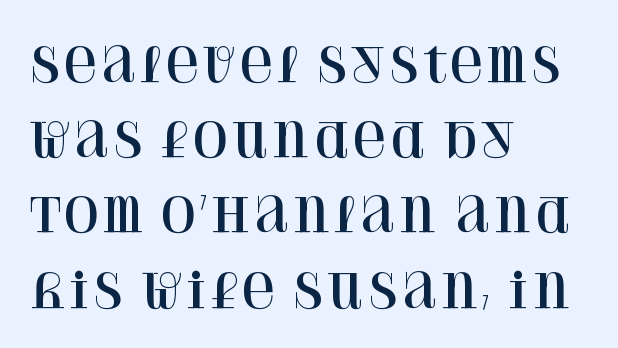
The image shows 47 px serif type, upright; set left-aligned, normal line spacing (1.6x), normal letter spacing, not underlined; high stroke contrast and a large x-height.
